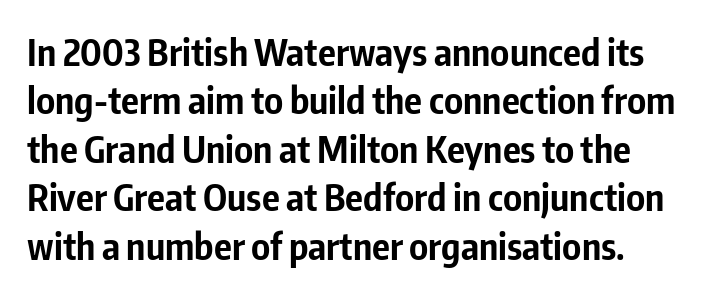
The image shows 37 px bold, condensed sans-serif type, upright; set left-aligned, normal line spacing (1.31x), normal letter spacing, not underlined; low stroke contrast and a medium x-height.
